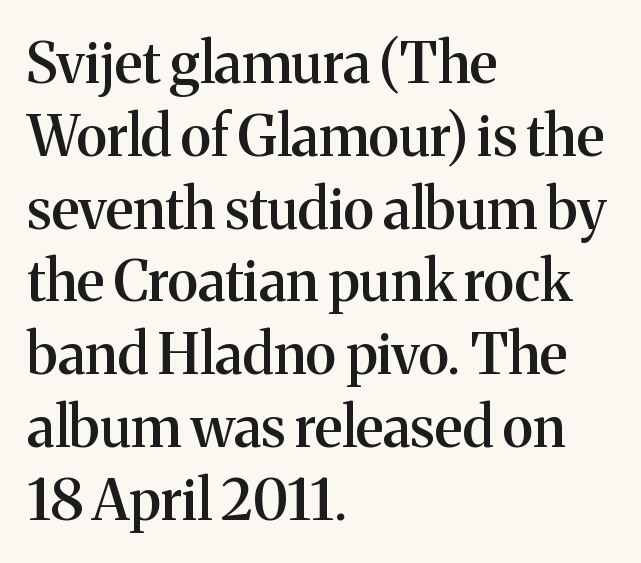
{"serif": "yes", "italic": "no", "bold": "semi", "weight": "semibold", "width": "normal", "stroke_contrast": "medium", "x_height": "medium", "monospaced": "no", "underline": "no", "align": "left", "line_spacing": "normal", "line_spacing_ratio": 1.3, "letter_spacing": "normal", "letter_spacing_em": 0.0, "glyph_px": 56}
